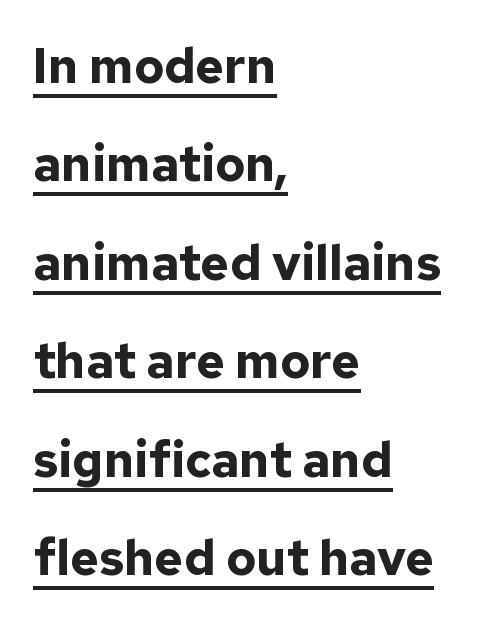
You'd pick this weight for a headline — it's a proper bold. Quick note: not italic, upright. Proportional: the letters do not fall into vertical columns. Each line of the rendering has a horizontal stroke beneath the glyphs. One glance says open: line gaps are wider than usual. Font category for this specimen: sans-serif.
